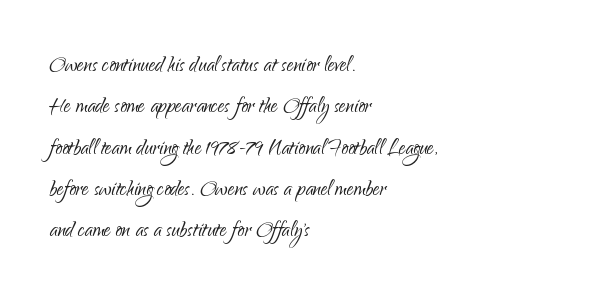
In terms of leading, this rendering sits right in the middle. Decoration check: the copy has no underline. The passage shown is not bold in any degree. How are the letters spaced? Ordinarily, with no added tracking.
